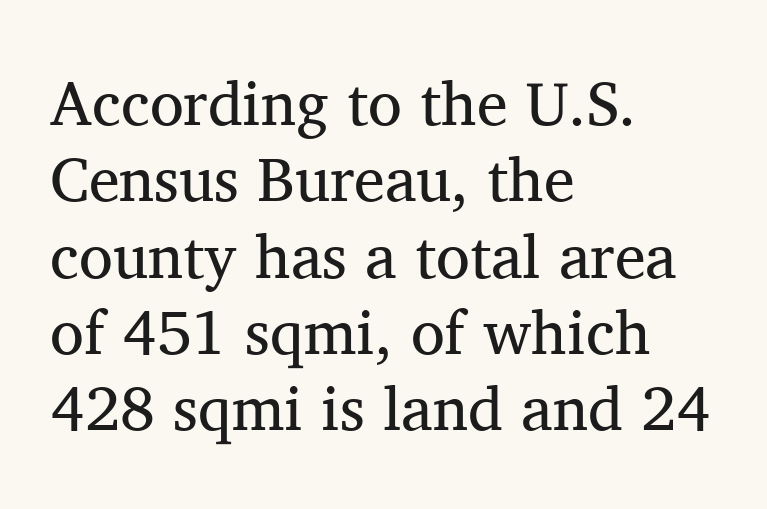
Q: Is the text bold? A: No.
Q: Is the text italic (slanted)? A: No, it is upright.
Q: Is the typeface a serif or a sans-serif typeface? A: Serif.
Q: Is the text underlined? A: No.
Q: How is the paragraph aligned? A: Left-aligned.
Q: Is the spacing between letters normal or unusually wide? A: Normal.
Q: Width (condensed, normal, or wide)? A: Normal.
Q: Stroke contrast? A: Medium.
Q: x-height? A: Medium.
Q: Monospaced? A: No.
